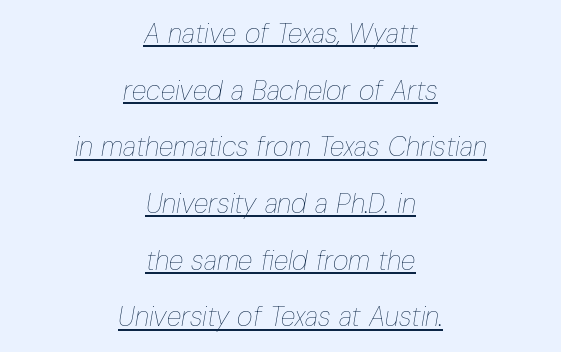
Q: Is the text bold? A: No.
Q: Is the text italic (slanted)? A: Yes, it leans right by about 10 degrees.
Q: Is the text underlined? A: Yes.
Q: How is the paragraph aligned? A: Centered.
Q: Is the spacing between letters normal or unusually wide? A: Normal.
Q: Is the spacing between lines tight, normal or loose? A: Loose.
